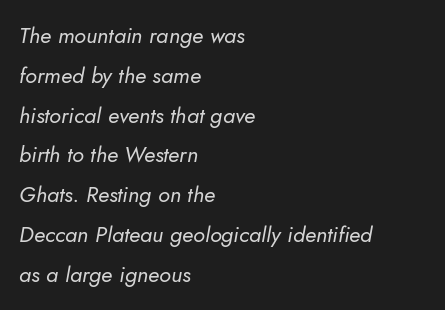
Nothing unusual about the tracking: characters are spaced as the font intends. Casual observation: everything's shoved over to the left. This rendering features lettering with no underline. Yep, that's italic — everything's leaning.
